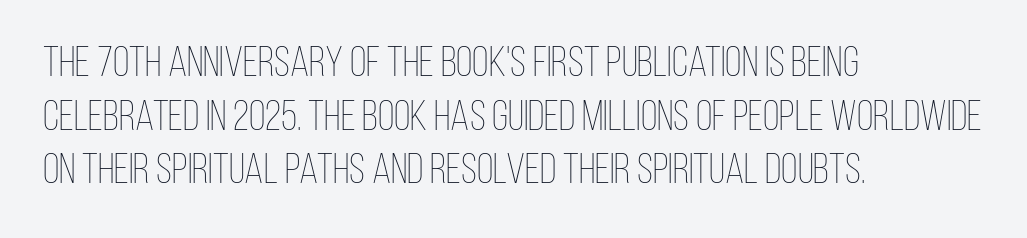
Q: Is the text bold? A: No.
Q: Is the text italic (slanted)? A: No, it is upright.
Q: Is the text underlined? A: No.
Q: How is the paragraph aligned? A: Left-aligned.
Q: Is the spacing between letters normal or unusually wide? A: Normal.
Q: Is the spacing between lines tight, normal or loose? A: Normal.
Q: Width (condensed, normal, or wide)? A: Condensed.
Q: Stroke contrast? A: Low.
Q: x-height? A: Large.
Q: Monospaced? A: No.
